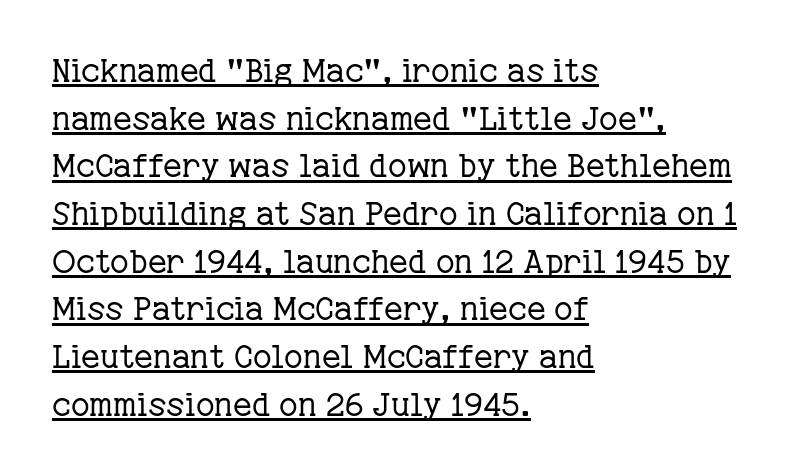
The image shows 32 px regular-weight serif type, upright; set left-aligned, normal line spacing (1.49x), normal letter spacing, underlined; low stroke contrast and a medium x-height.
